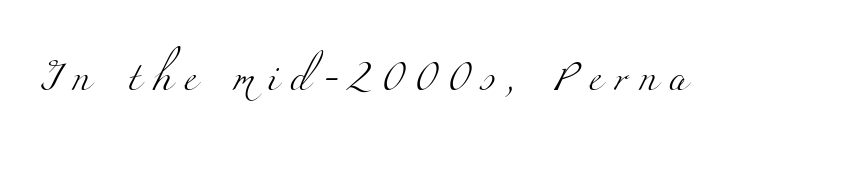
Q: Is the text bold? A: No.
Q: Is the text underlined? A: No.
Q: Is the spacing between letters normal or unusually wide? A: Unusually wide.
Q: Width (condensed, normal, or wide)? A: Wide.
Q: Stroke contrast? A: Medium.
Q: x-height? A: Small.
Q: Monospaced? A: No.
